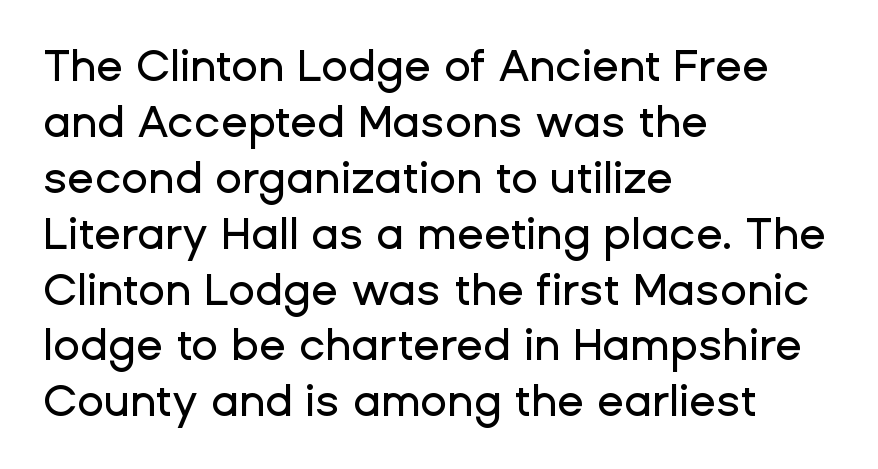
Q: Is the text italic (slanted)? A: No, it is upright.
Q: Is the typeface a serif or a sans-serif typeface? A: Sans-serif.
Q: Is the text underlined? A: No.
Q: How is the paragraph aligned? A: Left-aligned.
Q: Is the spacing between letters normal or unusually wide? A: Normal.
Q: Is the spacing between lines tight, normal or loose? A: Normal.
Q: Width (condensed, normal, or wide)? A: Normal.
Q: Stroke contrast? A: Low.
Q: x-height? A: Medium.
Q: Monospaced? A: No.
